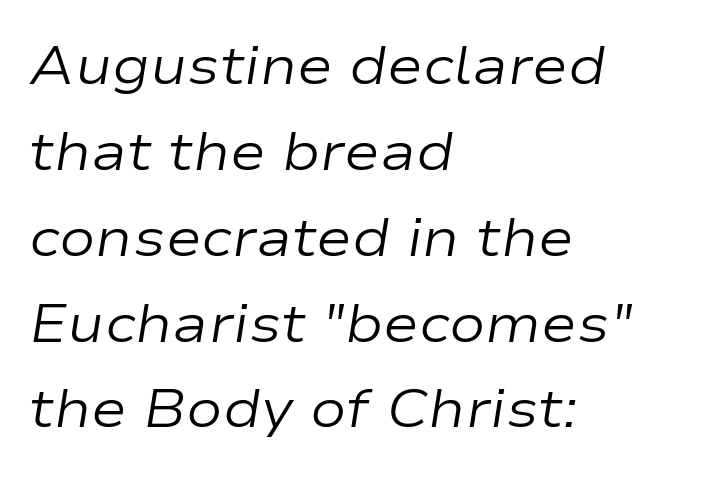
The image shows 54 px regular-weight, wide type, italic (leaning right); set left-aligned, normal line spacing (1.59x), normal letter spacing, not underlined; low stroke contrast and a medium x-height.
